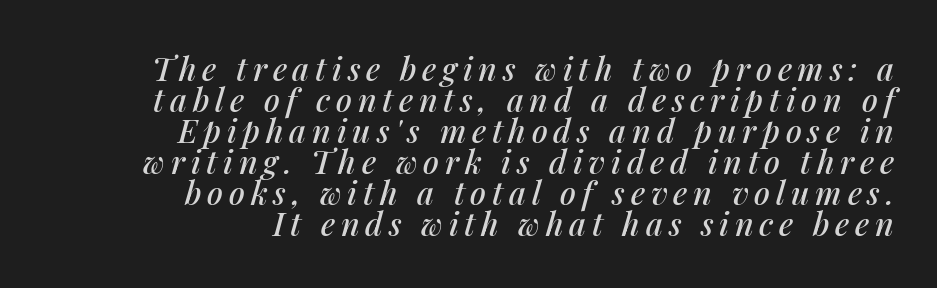
Note the varied advance widths — an 'i' is clearly narrower than an 'm'. Descenders hang freely into open space. Emphasis-style slanted type is in use. Right-aligned paragraph, ragged on the left. One glance says dense: line gaps are narrower than usual.
